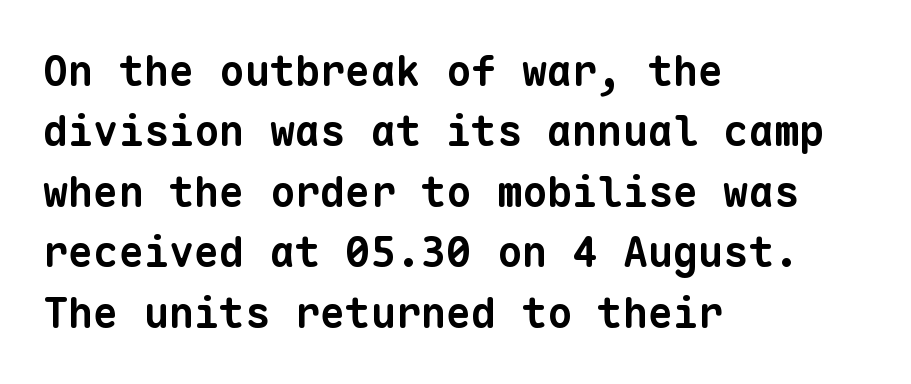
Q: Is the text bold? A: Yes.
Q: Is the typeface a serif or a sans-serif typeface? A: Sans-serif.
Q: Is the text underlined? A: No.
Q: How is the paragraph aligned? A: Left-aligned.
Q: Is the spacing between letters normal or unusually wide? A: Normal.
Q: Is the spacing between lines tight, normal or loose? A: Normal.
Q: Width (condensed, normal, or wide)? A: Normal.
Q: Stroke contrast? A: Low.
Q: x-height? A: Medium.
Q: Monospaced? A: Yes.
